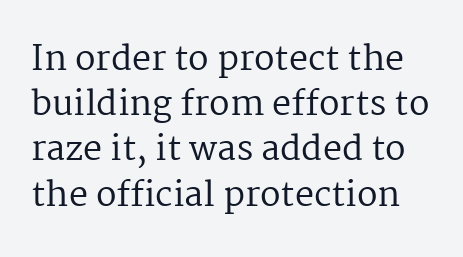
Q: Is the text bold? A: No.
Q: Is the text italic (slanted)? A: No, it is upright.
Q: Is the typeface a serif or a sans-serif typeface? A: Serif.
Q: Is the text underlined? A: No.
Q: Is the spacing between letters normal or unusually wide? A: Normal.
Q: Is the spacing between lines tight, normal or loose? A: Normal.
Q: Width (condensed, normal, or wide)? A: Normal.
Q: Stroke contrast? A: Medium.
Q: x-height? A: Medium.
Q: Monospaced? A: No.
